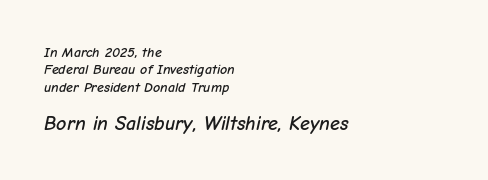
{"italic": "yes", "lean": "right", "slant_degrees": 12, "underline": "no", "align": "left", "line_spacing_ratio": 1.24, "letter_spacing": "normal", "letter_spacing_em": 0.0, "larger_block": "second", "size_ratio": 1.43, "glyph_px": 20}
